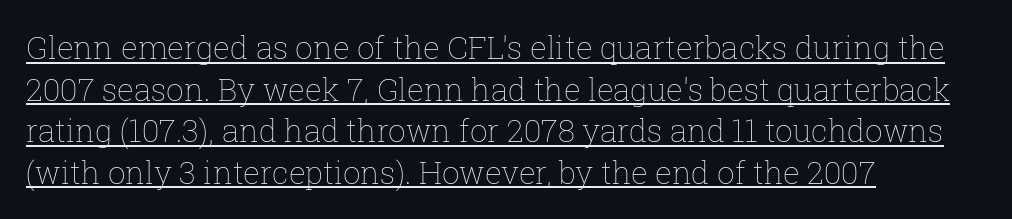
Q: Is the text bold? A: No.
Q: Is the text italic (slanted)? A: No, it is upright.
Q: Is the text underlined? A: Yes.
Q: How is the paragraph aligned? A: Left-aligned.
Q: Is the spacing between letters normal or unusually wide? A: Normal.
Q: Is the spacing between lines tight, normal or loose? A: Normal.
Q: Width (condensed, normal, or wide)? A: Normal.
Q: Stroke contrast? A: Low.
Q: x-height? A: Medium.
Q: Monospaced? A: No.
